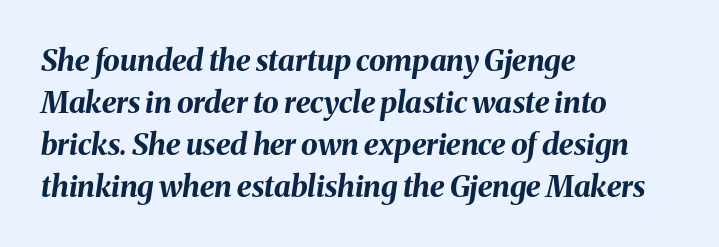
{"italic": "yes", "lean": "right", "slant_degrees": 8, "bold": "yes", "weight": "bold", "width": "normal", "stroke_contrast": "medium", "x_height": "medium", "monospaced": "no", "underline": "no", "align": "left", "line_spacing": "normal", "line_spacing_ratio": 1.4, "letter_spacing": "normal", "letter_spacing_em": 0.0, "glyph_px": 30}
